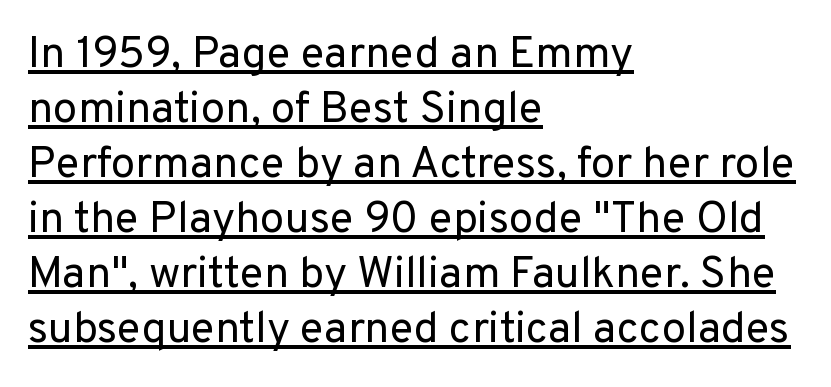
{"serif": "no", "italic": "no", "bold": "no", "weight": "regular", "width": "normal", "stroke_contrast": "low", "x_height": "medium", "monospaced": "no", "underline": "yes", "align": "left", "line_spacing": "normal", "line_spacing_ratio": 1.25, "letter_spacing": "normal", "letter_spacing_em": 0.0, "glyph_px": 44}
